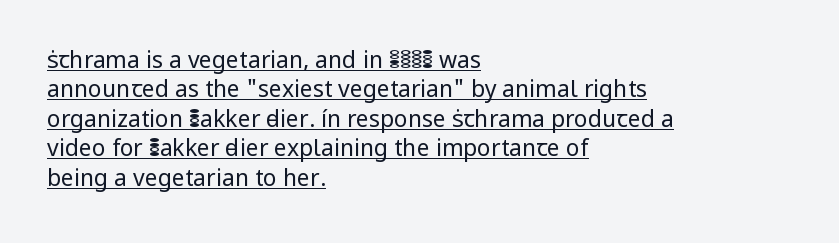
The image shows 23 px text type, upright; set left-aligned, normal line spacing (1.28x), normal letter spacing, underlined.
